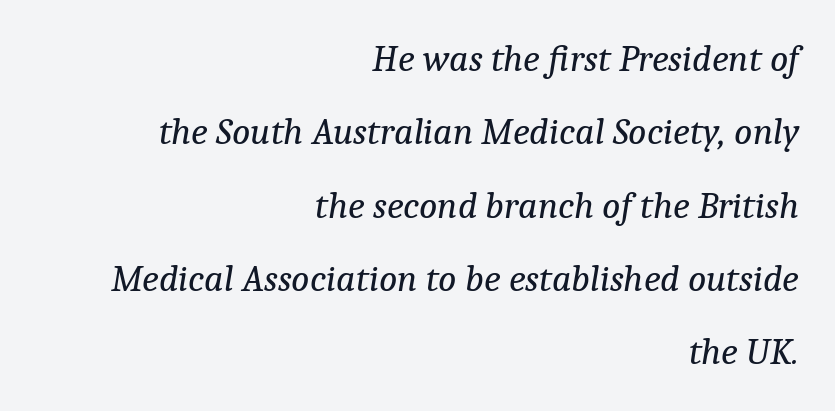
The image shows 38 px regular-weight serif type, italic (leaning right); set right-aligned, loose line spacing (1.93x), normal letter spacing, not underlined; low stroke contrast and a medium x-height.
